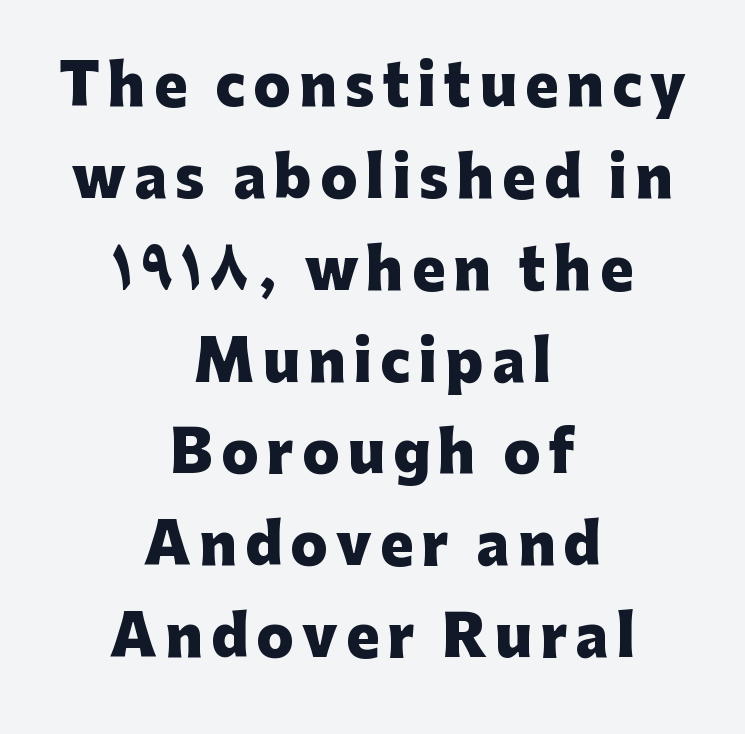
The image shows 55 px heavy sans-serif type, upright; set centered, normal line spacing (1.67x), not underlined; low stroke contrast and a medium x-height.
